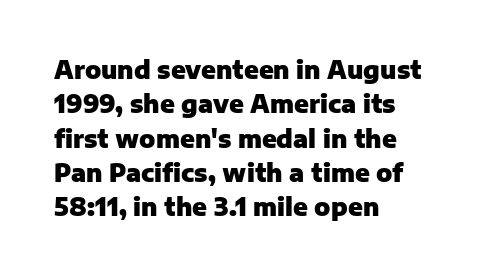
Q: Is the text bold? A: Yes.
Q: Is the text italic (slanted)? A: No, it is upright.
Q: Is the text underlined? A: No.
Q: How is the paragraph aligned? A: Left-aligned.
Q: Is the spacing between letters normal or unusually wide? A: Normal.
Q: Is the spacing between lines tight, normal or loose? A: Normal.
